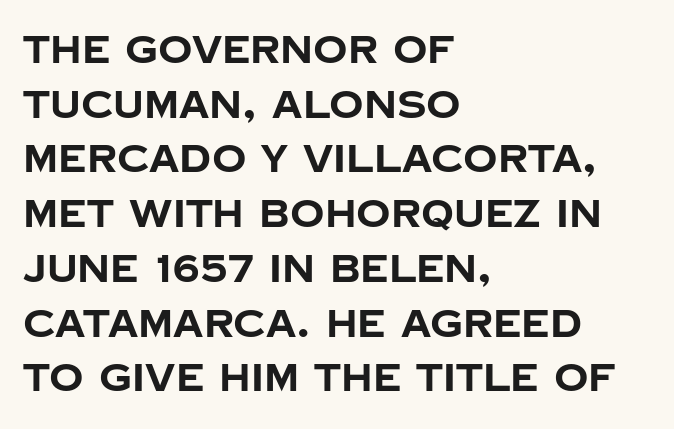
The letters are bold, with thick, heavy strokes. The space between consecutive lines is moderate. The rendering uses natural spacing where letterforms have individual widths. Any mark beneath the type? The region is blank.
